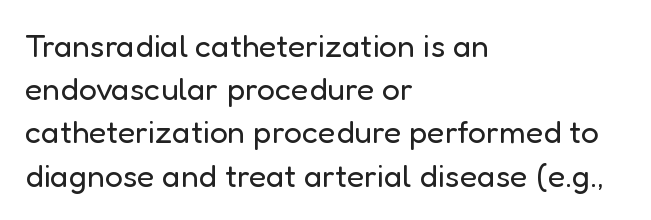
The image shows 32 px regular-weight sans-serif type, upright; set left-aligned, normal line spacing (1.35x), normal letter spacing, not underlined; low stroke contrast and a medium x-height.
